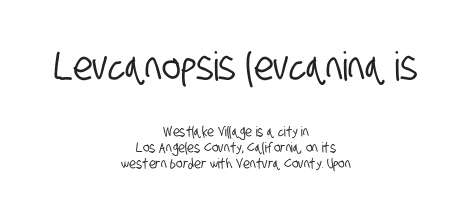
The image shows 40 px condensed sans-serif type; set centered, tight line spacing (1.13x), normal letter spacing, not underlined; the first (top) block is 2.86x larger; low stroke contrast and a large x-height.
